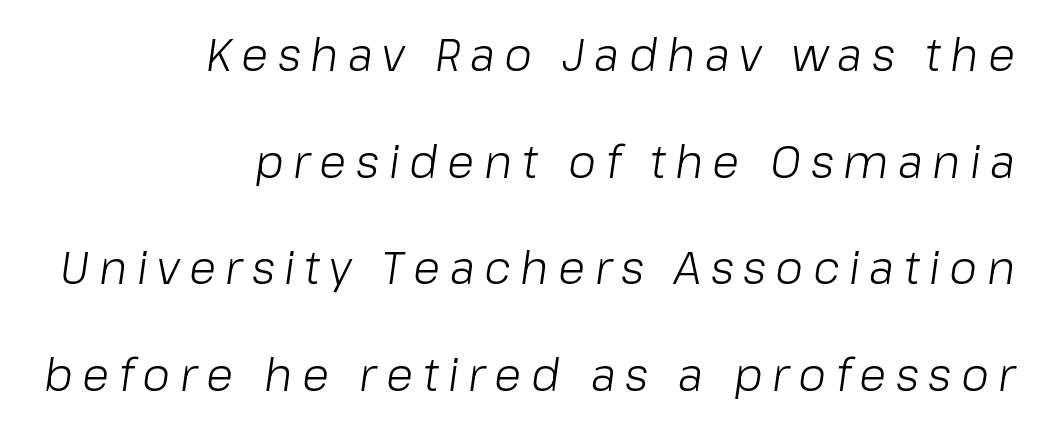
Stems and bowls with no extra thickness — not bold. Looks like regular typesetting: each glyph gets only the width it needs. This sample uses an oblique cut, with every glyph tilted off the vertical. This block would shrink considerably if given ordinary leading; it's expanded now. Display-style spreading of the glyphs; the letterfit is very open.
